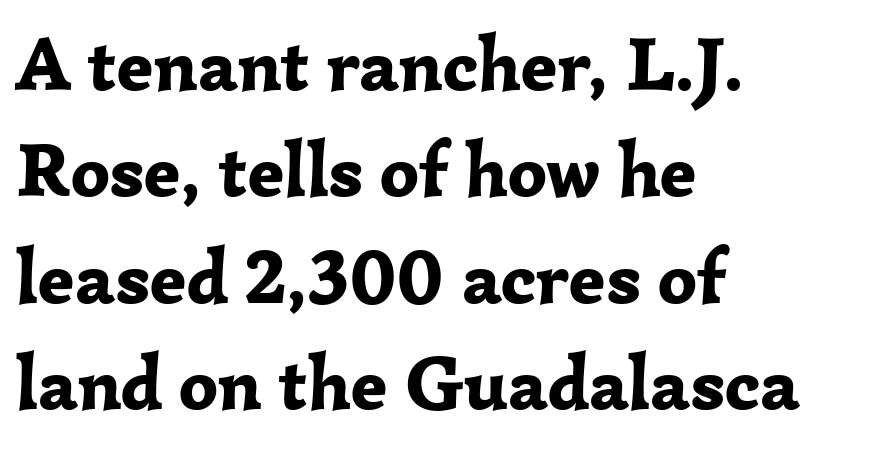
The image shows 76 px bold serif type, upright; set left-aligned, normal line spacing (1.4x), normal letter spacing, not underlined; low stroke contrast and a medium x-height.
